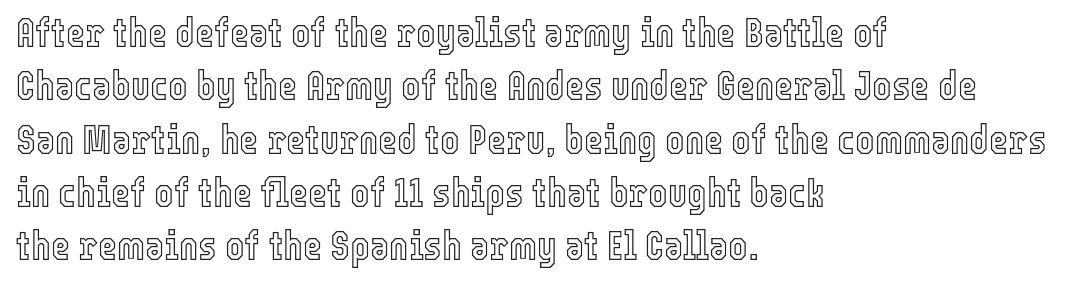
Q: Is the text italic (slanted)? A: No, it is upright.
Q: Is the text underlined? A: No.
Q: How is the paragraph aligned? A: Left-aligned.
Q: Is the spacing between letters normal or unusually wide? A: Normal.
Q: Is the spacing between lines tight, normal or loose? A: Normal.
Q: Width (condensed, normal, or wide)? A: Condensed.
Q: x-height? A: Medium.
Q: Monospaced? A: No.
